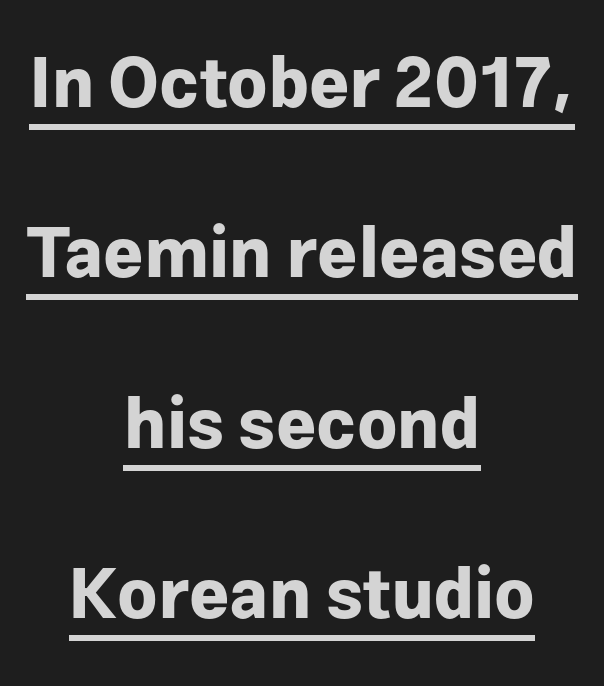
Q: Is the text bold? A: Yes.
Q: Is the text italic (slanted)? A: No, it is upright.
Q: Is the typeface a serif or a sans-serif typeface? A: Sans-serif.
Q: Is the text underlined? A: Yes.
Q: How is the paragraph aligned? A: Centered.
Q: Is the spacing between letters normal or unusually wide? A: Normal.
Q: Is the spacing between lines tight, normal or loose? A: Loose.
Q: Width (condensed, normal, or wide)? A: Normal.
Q: Stroke contrast? A: Low.
Q: x-height? A: Medium.
Q: Monospaced? A: No.
